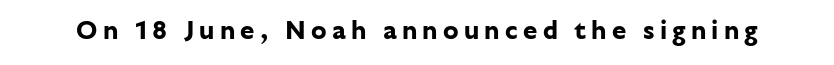
Descenders are the only things crossing below the line. The glyphs have the mass of a bold cut. Style check: upright. How are the letters spaced? Widely, with obvious added tracking.
